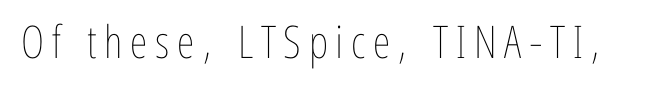
{"italic": "no", "bold": "no", "weight": "thin", "width": "condensed", "stroke_contrast": "low", "x_height": "medium", "monospaced": "no", "underline": "no", "glyph_px": 45}
